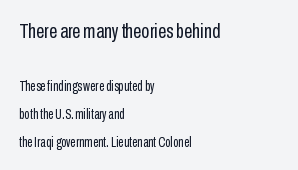
Q: Is the text bold? A: No.
Q: Is the text italic (slanted)? A: No, it is upright.
Q: Is the text underlined? A: No.
Q: How is the paragraph aligned? A: Left-aligned.
Q: Is the spacing between letters normal or unusually wide? A: Normal.
Q: Is the spacing between lines tight, normal or loose? A: Loose.
Q: Which block of text is set in a larger size, the first (top) or the second (bottom)? A: The first (top) one.
